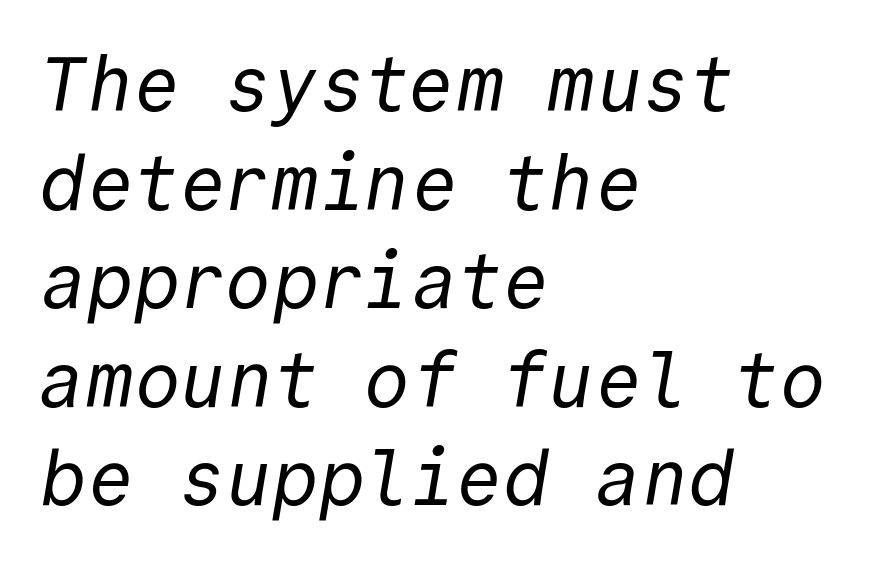
Type without underlining. A typesetter would call this monospace, since all characters share one set width. The letters look calm and open, with moderate or lighter stems. Typographically, this falls in the sans-serif category.
